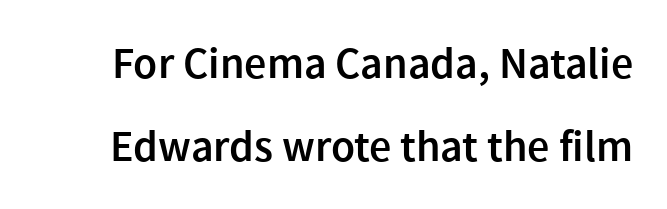
The image shows 44 px semibold sans-serif type, upright; set line spacing 1.89x, normal letter spacing, not underlined; a medium x-height.
